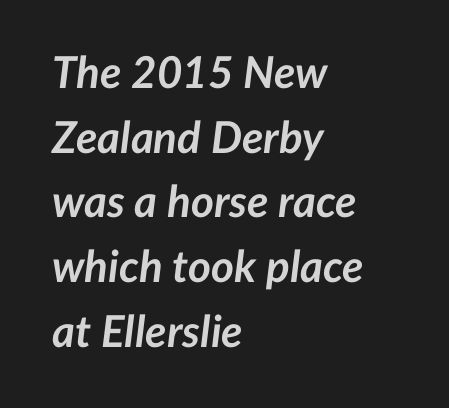
{"italic": "yes", "lean": "right", "slant_degrees": 7, "bold": "yes", "weight": "semibold", "width": "normal", "stroke_contrast": "low", "x_height": "medium", "monospaced": "no", "underline": "no", "align": "left", "line_spacing": "normal", "line_spacing_ratio": 1.47, "letter_spacing": "normal", "letter_spacing_em": 0.0, "glyph_px": 44}
